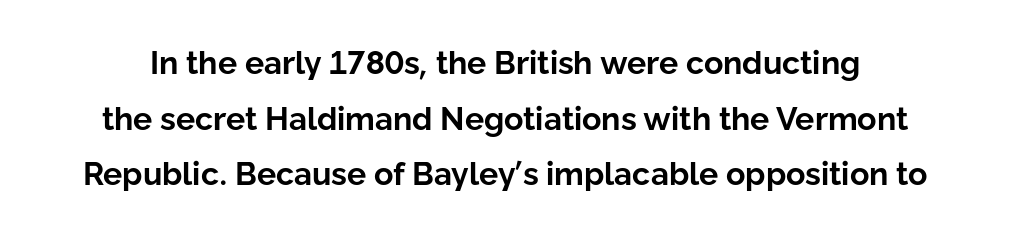
{"serif": "no", "italic": "no", "bold": "yes", "weight": "bold", "width": "normal", "stroke_contrast": "low", "x_height": "medium", "monospaced": "no", "underline": "no", "line_spacing_ratio": 1.74, "letter_spacing": "normal", "letter_spacing_em": 0.0, "glyph_px": 32}
